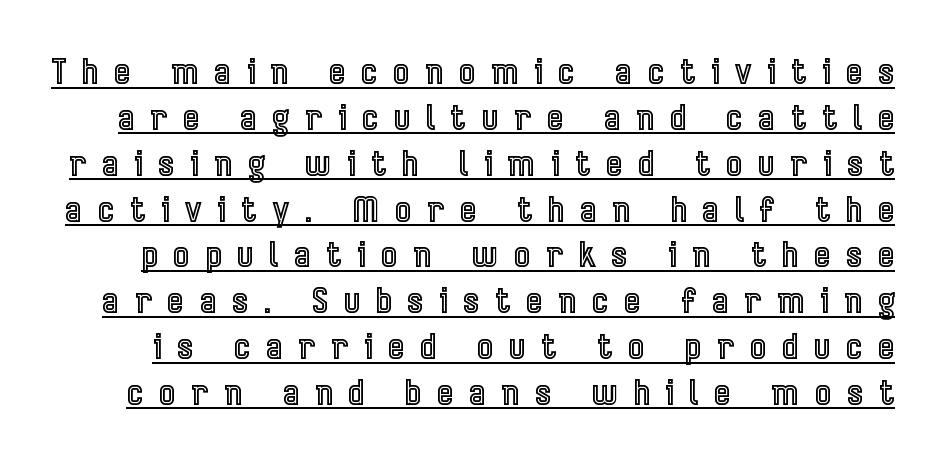
The gaps between neighbouring characters are conspicuously large. Looks like regular typesetting: each glyph gets only the width it needs. Underlined type. Vertical strokes here are truly vertical. Vertical spacing — default.
